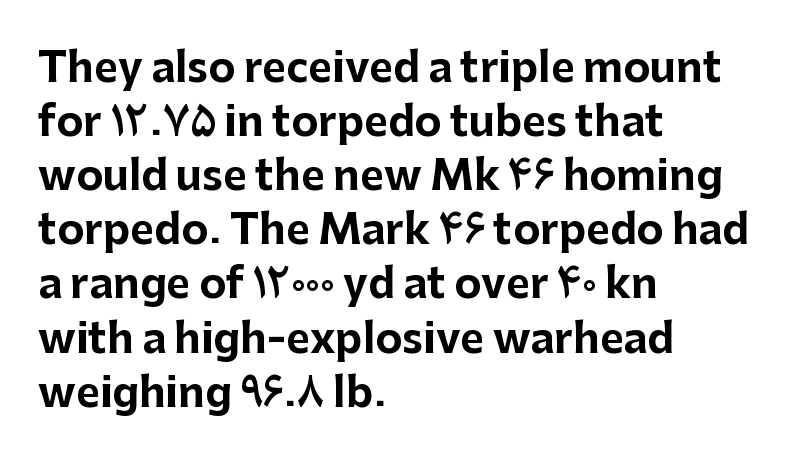
Q: Is the text bold? A: Yes.
Q: Is the text italic (slanted)? A: No, it is upright.
Q: Is the typeface a serif or a sans-serif typeface? A: Sans-serif.
Q: Is the text underlined? A: No.
Q: How is the paragraph aligned? A: Left-aligned.
Q: Is the spacing between letters normal or unusually wide? A: Normal.
Q: Is the spacing between lines tight, normal or loose? A: Normal.
Q: Width (condensed, normal, or wide)? A: Normal.
Q: Stroke contrast? A: Low.
Q: x-height? A: Medium.
Q: Monospaced? A: No.
